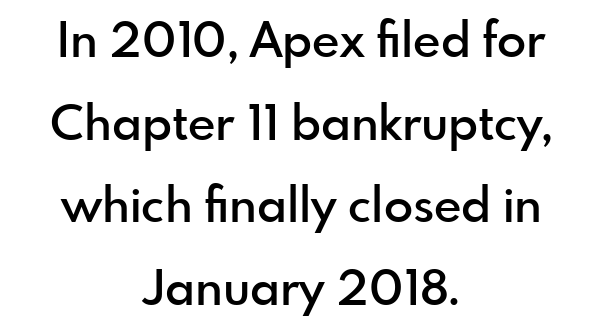
The image shows 48 px semibold sans-serif type, upright; set centered, line spacing 1.72x, normal letter spacing, not underlined; a small x-height.
